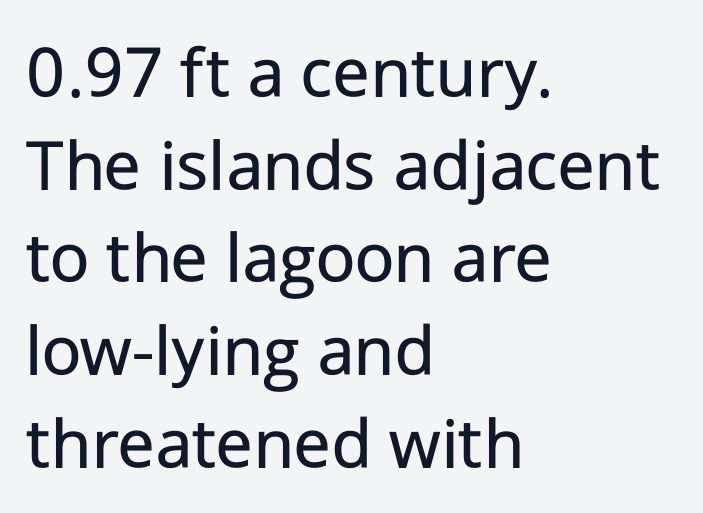
{"serif": "no", "italic": "no", "bold": "no", "weight": "regular", "width": "normal", "stroke_contrast": "low", "x_height": "medium", "monospaced": "no", "underline": "no", "align": "left", "line_spacing_ratio": 1.22, "letter_spacing": "normal", "letter_spacing_em": 0.0, "glyph_px": 76}
